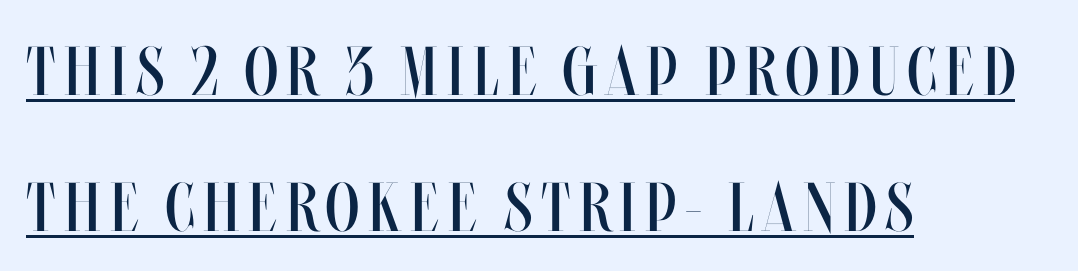
The rendering uses natural spacing where letterforms have individual widths. Alignment: flush left. Is there any slant? The stems are plumb. These glyphs show unthickened strokes, regular width or finer.
